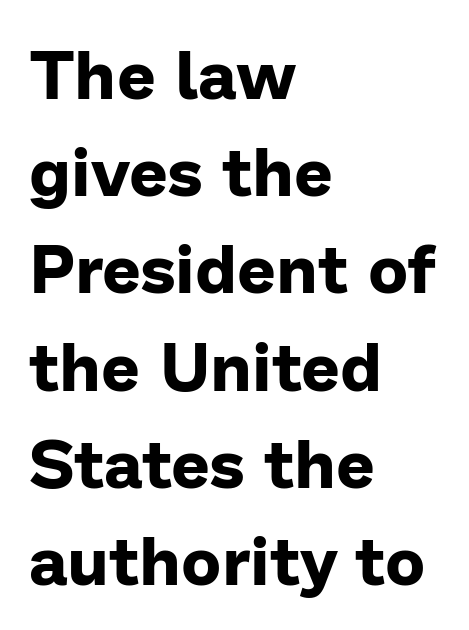
These lines were composed using upright roman letters. A classic flush-left, rag-right setting is used for this passage. Spacing between characters is what you'd get straight out of the box. Check where the strokes stop: nothing finishes them off — pure sans. The words here are not underlined.
